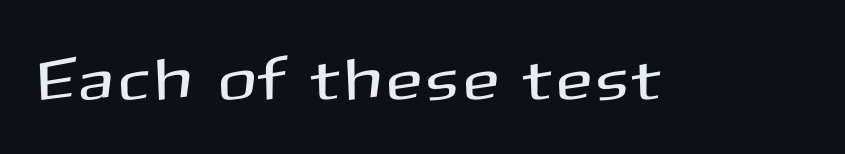
The image shows 58 px sans-serif type, upright; set not underlined; medium stroke contrast and a medium x-height.
